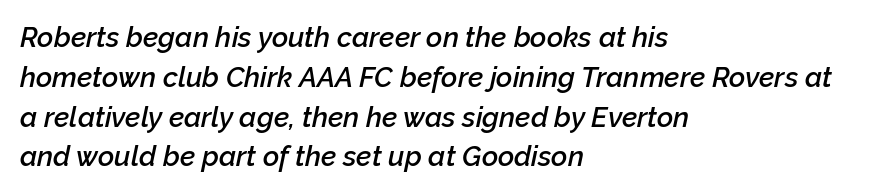
Compared with ordinary roman type, these characters are visibly tilted. Honestly, the letter spacing is just normal — you wouldn't notice it. The lines are quadded left. Bold? Not quite — semibold, heavier than regular but stopping short. Leading matches the norm, producing a regular column.
